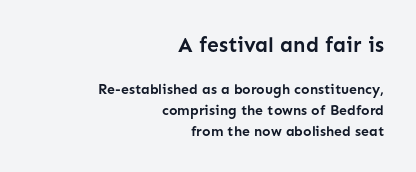
The image shows 21 px bold type, upright; set right-aligned, normal line spacing (1.49x), normal letter spacing, not underlined; the first (top) block is 1.5x larger.
